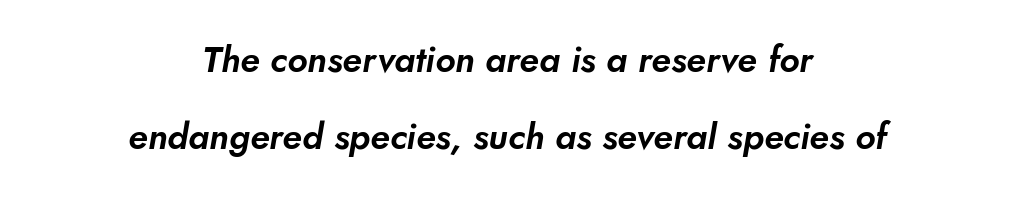
{"serif": "no", "width": "normal", "stroke_contrast": "low", "x_height": "small", "monospaced": "no", "underline": "no", "align": "center", "line_spacing": "loose", "line_spacing_ratio": 2.15, "letter_spacing": "normal", "letter_spacing_em": 0.0, "glyph_px": 36}
